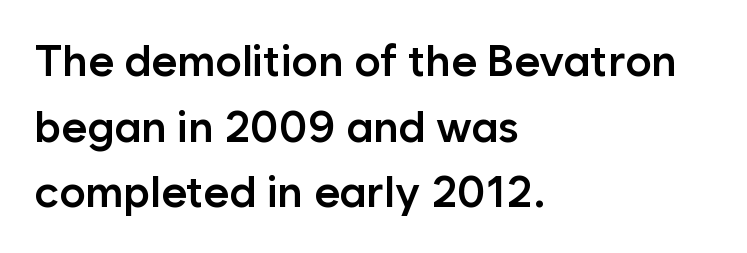
{"serif": "no", "italic": "no", "bold": "semi", "weight": "semibold", "width": "normal", "stroke_contrast": "low", "x_height": "medium", "monospaced": "no", "underline": "no", "align": "left", "line_spacing": "normal", "line_spacing_ratio": 1.49, "letter_spacing": "normal", "letter_spacing_em": 0.0, "glyph_px": 44}
